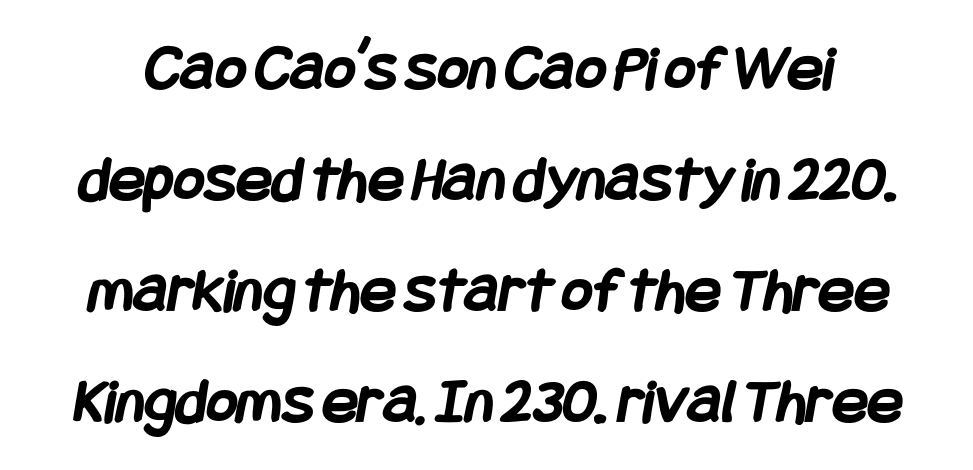
The image shows 66 px semibold, condensed sans-serif type; set normal line spacing (1.68x), normal letter spacing, not underlined; low stroke contrast and a large x-height.
